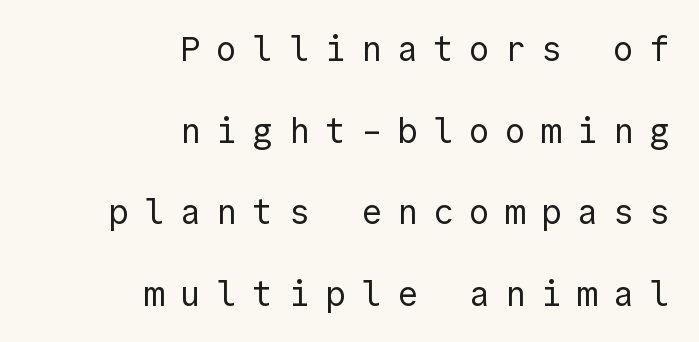
Q: Is the text bold? A: No.
Q: Is the text italic (slanted)? A: No, it is upright.
Q: Is the typeface a serif or a sans-serif typeface? A: Sans-serif.
Q: Is the text underlined? A: No.
Q: How is the paragraph aligned? A: Right-aligned.
Q: Is the spacing between letters normal or unusually wide? A: Unusually wide.
Q: Is the spacing between lines tight, normal or loose? A: Loose.
Q: Width (condensed, normal, or wide)? A: Normal.
Q: x-height? A: Medium.
